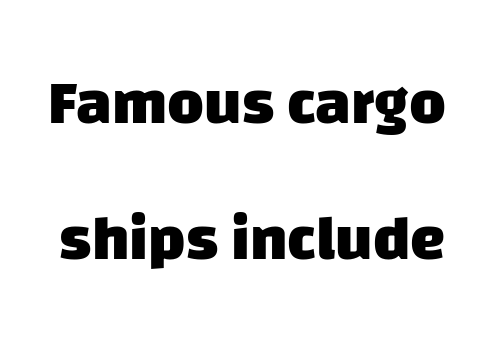
Descender tails drop into unmarked territory. Caption: bold face, heavy strokes. Spacing verdict: proportional, widths tailored to each character. Serifs: no, the terminals of the letterforms are clean. The line texture is even and compact thanks to regular tracking.
